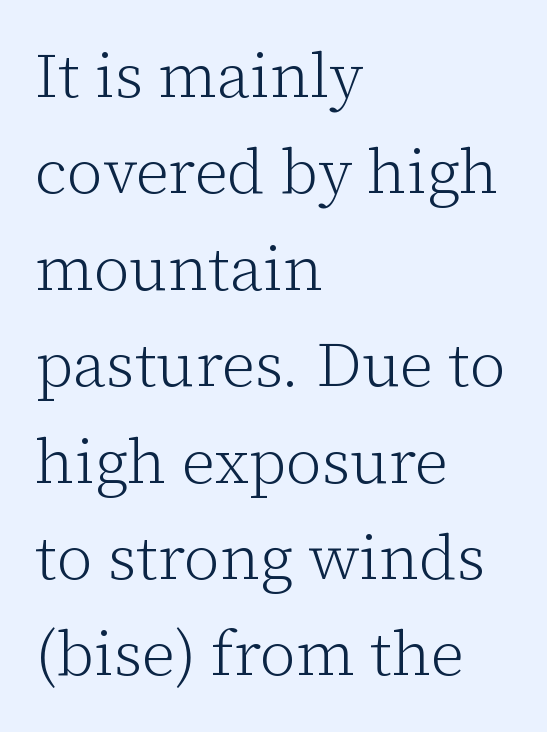
Any mark beneath the type? The region is blank. How are the letters spaced? Ordinarily, with no added tracking. Note: serifs present on the glyphs. Unbolded letterforms with no extra heft. Italic: no, the glyphs are upright roman. Each new line begins a customary step beneath the previous one.
